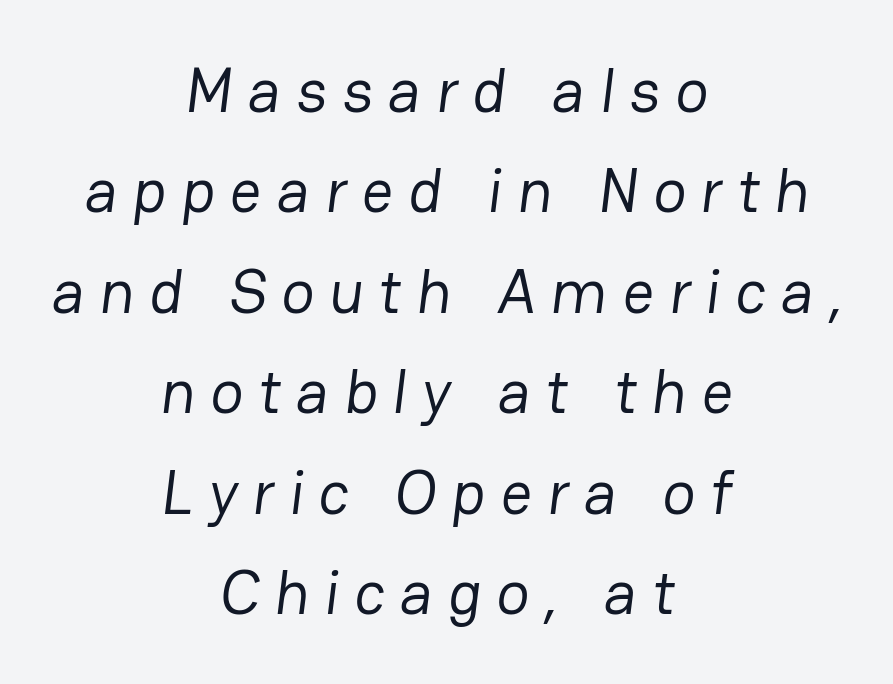
The rendering inserts visible extra space after every character. Type without underlining. This block has exactly the height ordinary leading produces. Here the designer chose a conventional face with non-uniform glyph widths. The strokes carry an ordinary text weight at most.
